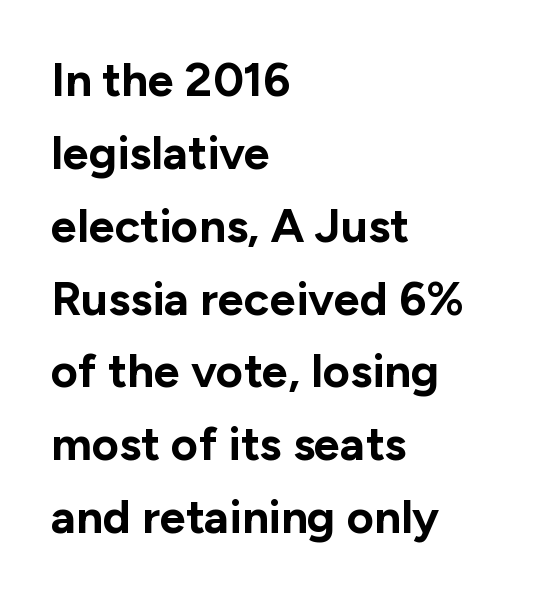
The image shows 47 px bold sans-serif type, upright; set left-aligned, normal line spacing (1.55x), normal letter spacing, not underlined; low stroke contrast and a medium x-height.
